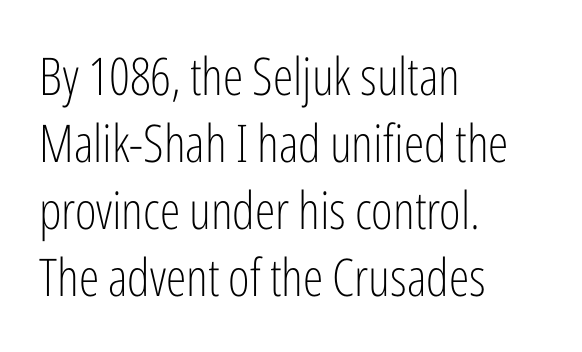
Is this a fixed-width face? No — the glyphs have proportional, varying widths. Underlining? Definitely not there. Nobody touched the tracking dial on this one. Posture: straight, roman, zero tilt. The leading is moderate, giving the passage an even texture.
